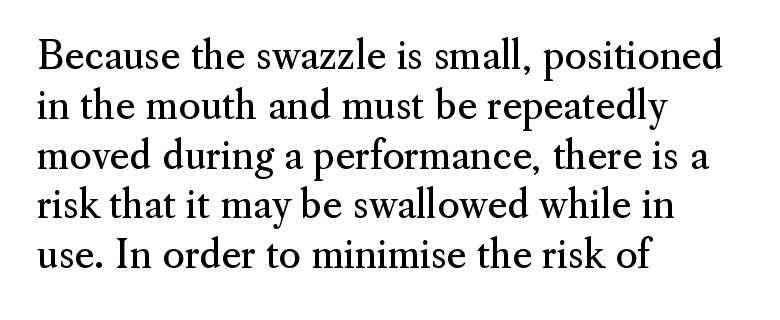
The image shows 38 px regular-weight serif type, upright; set left-aligned, normal line spacing (1.31x), normal letter spacing, not underlined; medium stroke contrast and a small x-height.
